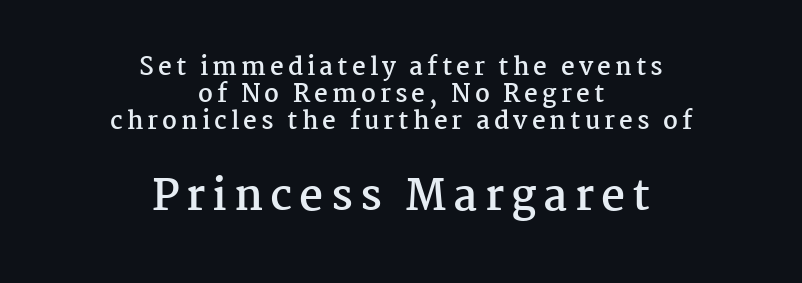
The image shows 42 px semibold serif type, upright; set centered, tight line spacing (1.12x), not underlined; the second (bottom) block is 1.75x larger; medium stroke contrast and a medium x-height.
